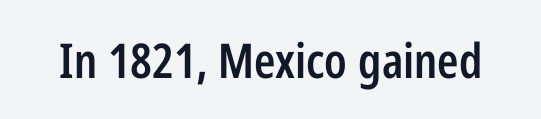
Q: Is the text bold? A: Semi-bold.
Q: Is the text italic (slanted)? A: No, it is upright.
Q: Is the typeface a serif or a sans-serif typeface? A: Sans-serif.
Q: Is the text underlined? A: No.
Q: Is the spacing between letters normal or unusually wide? A: Normal.
Q: Width (condensed, normal, or wide)? A: Condensed.
Q: Stroke contrast? A: Low.
Q: x-height? A: Medium.
Q: Monospaced? A: No.
